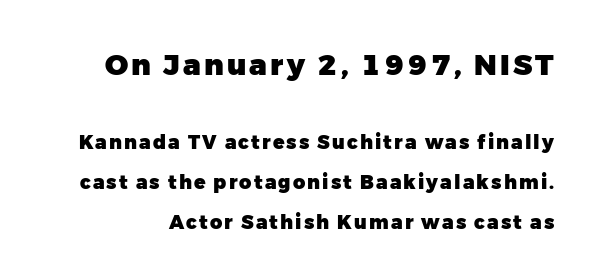
Vertically, the passage feels expansive, rows floating well apart. The sample has been set heavy, in full bold. Two sizes are in play, and the larger belongs to the first block. Note the varied advance widths — an 'i' is clearly narrower than an 'm'. The space beneath each line is pristine and unruled.
